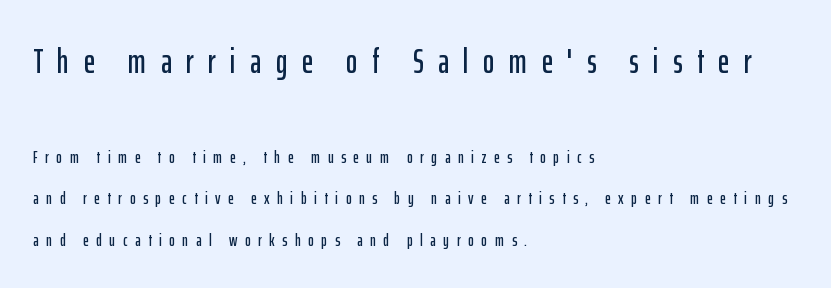
The lines are spread far apart with generous leading. The letters carry no serifs — their stems end cleanly without finishing strokes. Any mark beneath the type? The region is blank. Typesetter's note — upper block bumped up in size, lower block left smaller.
